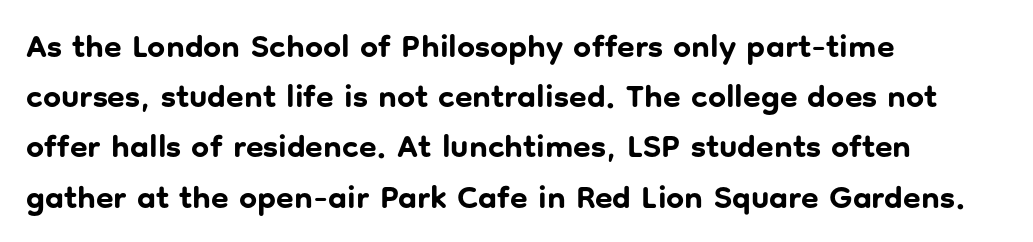
Q: Is the text bold? A: Yes.
Q: Is the text italic (slanted)? A: No, it is upright.
Q: Is the typeface a serif or a sans-serif typeface? A: Sans-serif.
Q: Is the text underlined? A: No.
Q: How is the paragraph aligned? A: Left-aligned.
Q: Is the spacing between letters normal or unusually wide? A: Normal.
Q: Is the spacing between lines tight, normal or loose? A: Normal.
Q: Width (condensed, normal, or wide)? A: Normal.
Q: Stroke contrast? A: Low.
Q: x-height? A: Medium.
Q: Monospaced? A: No.
